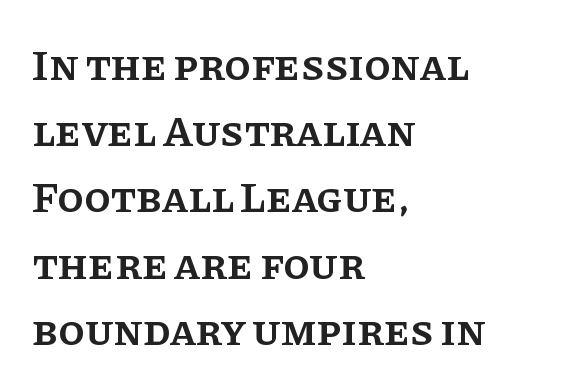
Q: Is the text bold? A: Semi-bold.
Q: Is the text italic (slanted)? A: No, it is upright.
Q: Is the typeface a serif or a sans-serif typeface? A: Serif.
Q: Is the text underlined? A: No.
Q: How is the paragraph aligned? A: Left-aligned.
Q: Is the spacing between letters normal or unusually wide? A: Normal.
Q: Is the spacing between lines tight, normal or loose? A: Normal.
Q: Width (condensed, normal, or wide)? A: Normal.
Q: Stroke contrast? A: Low.
Q: x-height? A: Large.
Q: Monospaced? A: No.
